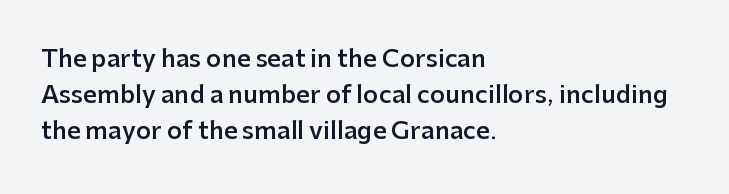
Q: Is the text bold? A: Semi-bold.
Q: Is the text italic (slanted)? A: No, it is upright.
Q: Is the text underlined? A: No.
Q: How is the paragraph aligned? A: Left-aligned.
Q: Is the spacing between letters normal or unusually wide? A: Normal.
Q: Is the spacing between lines tight, normal or loose? A: Normal.
